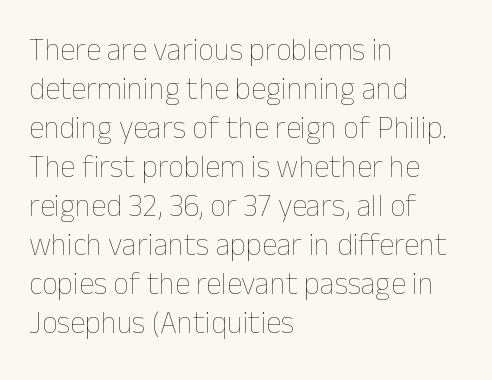
The image shows 31 px thin type, upright; set left-aligned, normal line spacing (1.26x), normal letter spacing, not underlined; low stroke contrast and a medium x-height.
